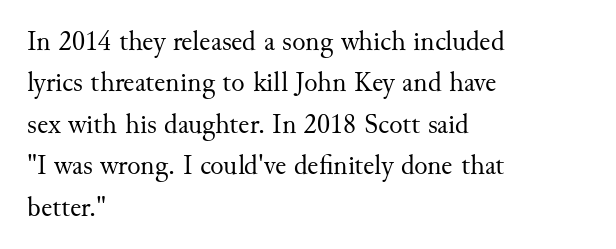
Caption: standard tracking, unaltered. You can tell from the footed stems that serif type was used. The cut favours lightness, reaching ordinary text weight at its darkest. The strip under each line holds only bare page. A typesetter would mark this as roman, not italic. The leading is moderate, giving the passage an even texture.
